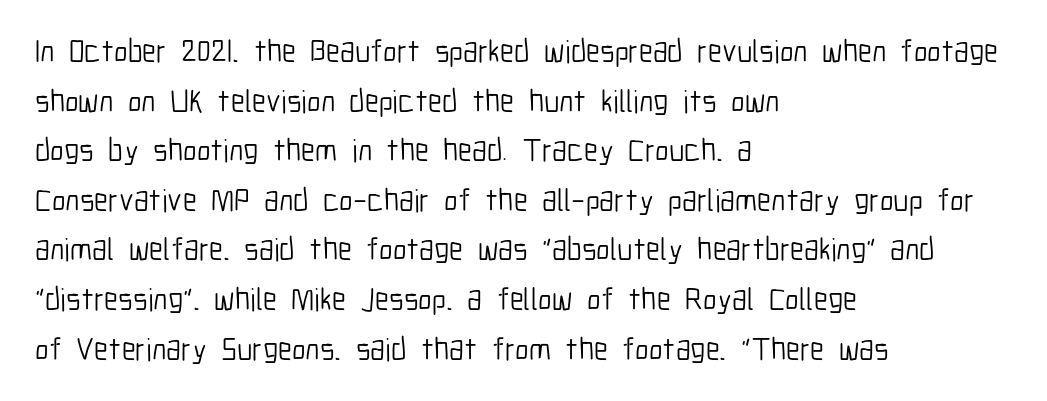
Reading down the block, your eye returns to a fixed left position each line. This is the regular roman posture of the typeface. This rendering leaves character spacing at its baseline value. Nothing sits at the stroke ends, so this counts as sans-serif.
